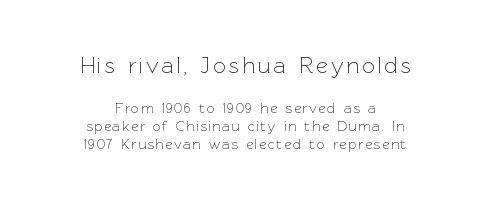
The image shows 23 px text type, upright; set centered, normal line spacing (1.29x), not underlined; the first (top) block is 1.64x larger.
